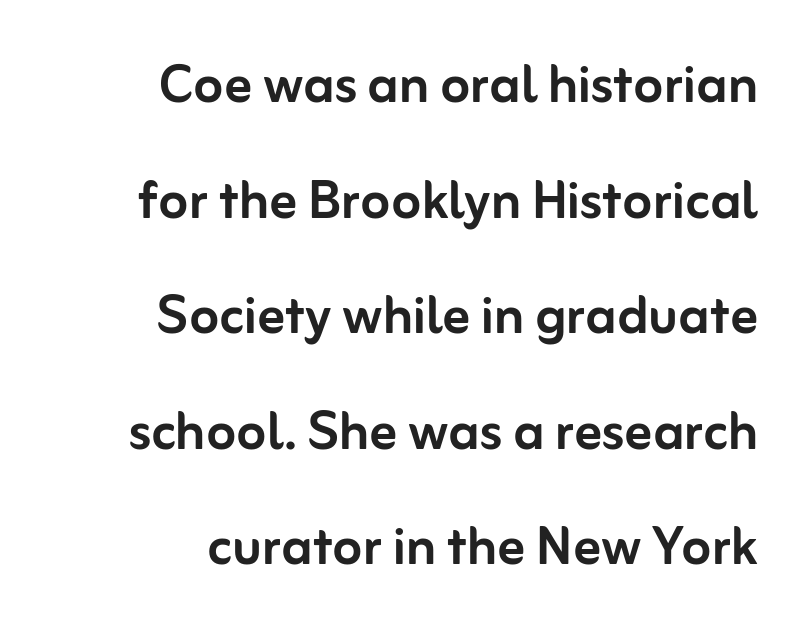
The image shows 68 px sans-serif type, upright; set right-aligned, normal line spacing (1.7x), normal letter spacing, not underlined; low stroke contrast and a medium x-height.
